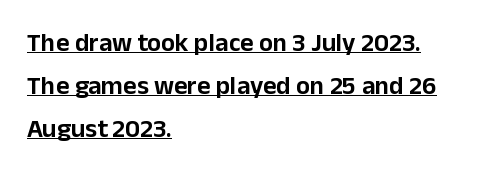
The image shows 26 px text type, upright; set left-aligned, normal line spacing (1.66x), normal letter spacing, underlined.
